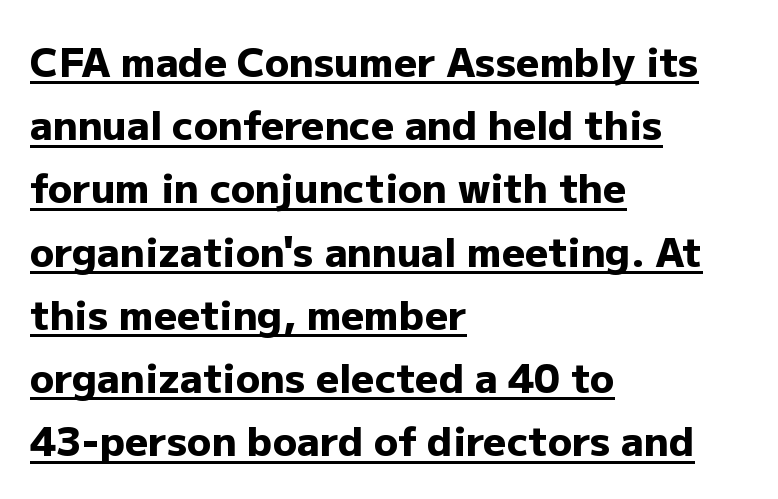
Q: Is the text bold? A: Yes.
Q: Is the text italic (slanted)? A: No, it is upright.
Q: Is the typeface a serif or a sans-serif typeface? A: Sans-serif.
Q: Is the text underlined? A: Yes.
Q: How is the paragraph aligned? A: Left-aligned.
Q: Is the spacing between letters normal or unusually wide? A: Normal.
Q: Is the spacing between lines tight, normal or loose? A: Normal.
Q: Width (condensed, normal, or wide)? A: Normal.
Q: Stroke contrast? A: Low.
Q: x-height? A: Medium.
Q: Monospaced? A: No.
